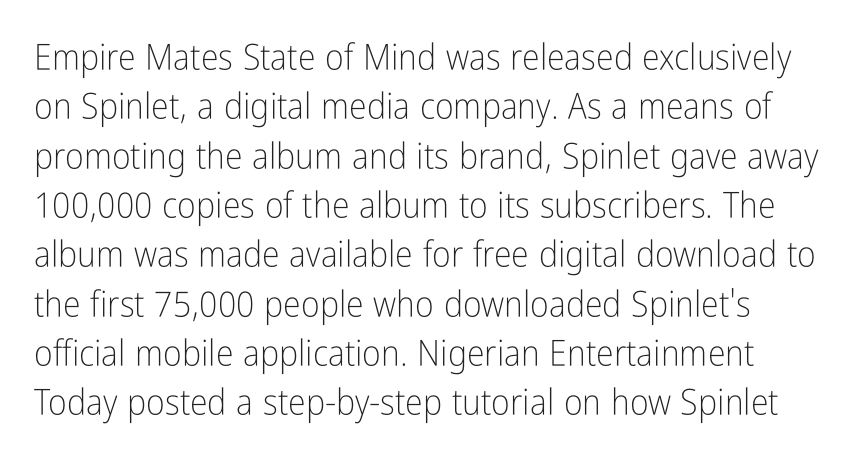
{"serif": "no", "italic": "no", "bold": "no", "weight": "light", "width": "condensed", "stroke_contrast": "low", "x_height": "medium", "monospaced": "no", "underline": "no", "align": "left", "line_spacing": "normal", "line_spacing_ratio": 1.37, "letter_spacing": "normal", "letter_spacing_em": 0.0, "glyph_px": 36}
